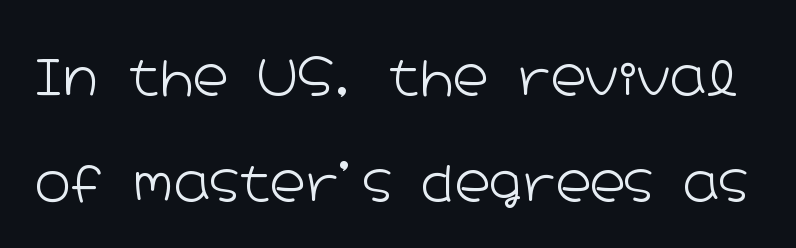
{"serif": "no", "italic": "no", "bold": "no", "weight": "light", "width": "wide", "stroke_contrast": "low", "x_height": "medium", "monospaced": "no", "underline": "no", "line_spacing": "loose", "line_spacing_ratio": 2.16, "letter_spacing": "normal", "letter_spacing_em": 0.0, "glyph_px": 49}
